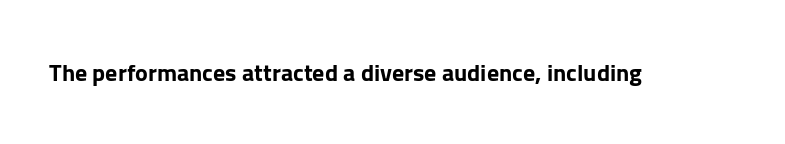
The image shows 24 px bold type, upright; set normal letter spacing, not underlined.
